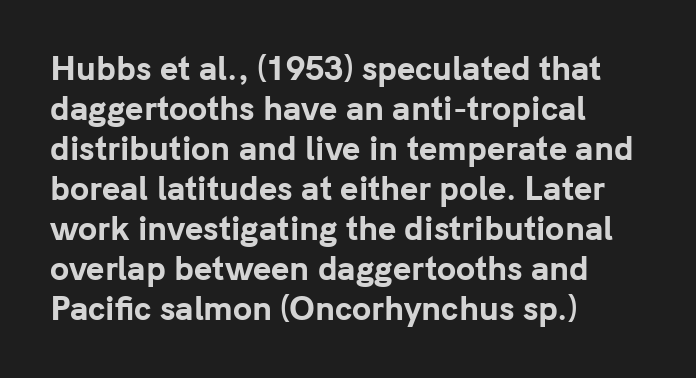
{"serif": "no", "italic": "no", "bold": "yes", "weight": "bold", "width": "normal", "stroke_contrast": "low", "x_height": "medium", "monospaced": "no", "underline": "no", "align": "left", "line_spacing": "normal", "line_spacing_ratio": 1.29, "letter_spacing": "normal", "letter_spacing_em": 0.0, "glyph_px": 31}
